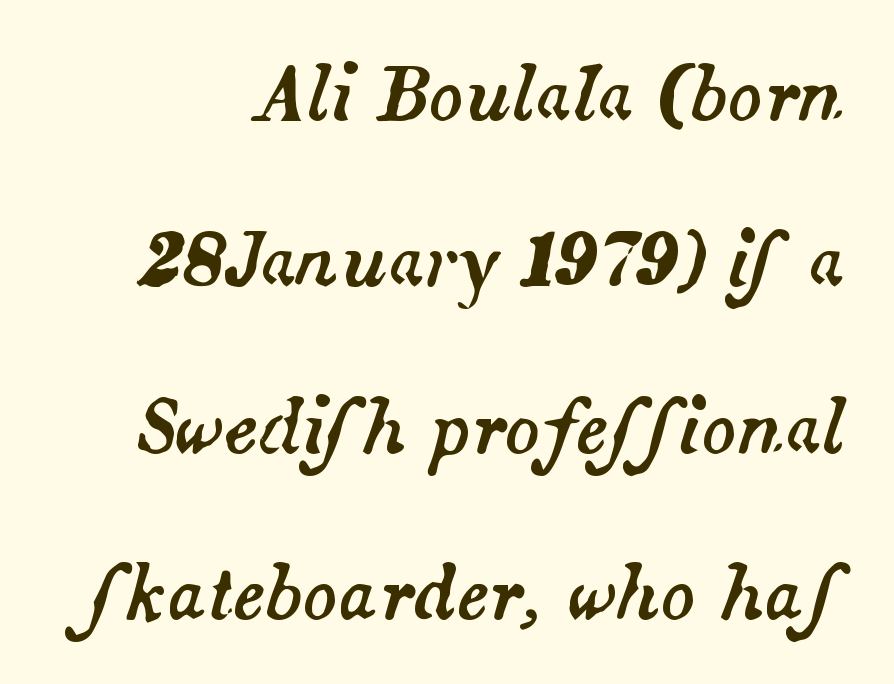
{"italic": "yes", "lean": "right", "slant_degrees": 14, "width": "normal", "stroke_contrast": "medium", "x_height": "small", "monospaced": "no", "underline": "no", "line_spacing": "loose", "line_spacing_ratio": 2.31, "letter_spacing": "normal", "letter_spacing_em": 0.0, "glyph_px": 72}
